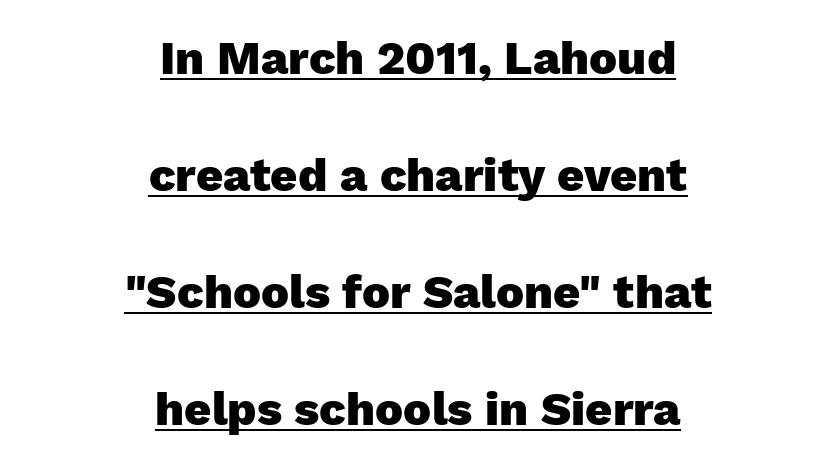
The image shows 47 px heavy sans-serif type, upright; set centered, loose line spacing (2.49x), normal letter spacing, underlined; low stroke contrast and a medium x-height.
